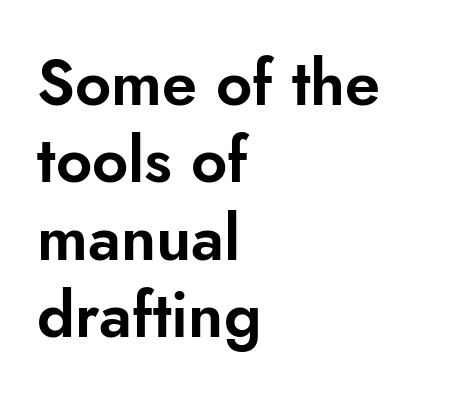
This is sans-serif lettering, the kind often seen on screens and signage. Tall strokes in this sample are plumb rather than angled. Left-aligned paragraph, ragged on the right. Words appear dense and cohesive because spacing is normal.
